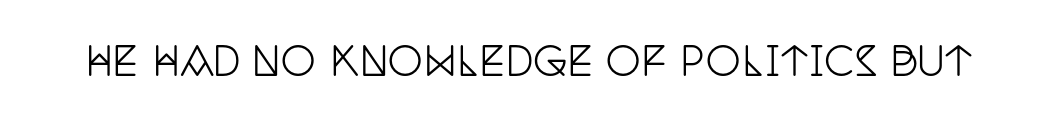
{"serif": "yes", "italic": "no", "width": "condensed", "stroke_contrast": "low", "x_height": "large", "monospaced": "no", "underline": "no", "letter_spacing": "normal", "letter_spacing_em": 0.0, "glyph_px": 39}
